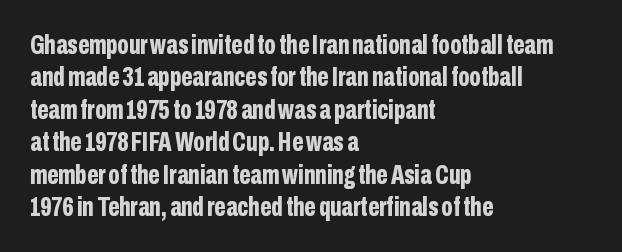
Q: Is the text bold? A: Yes.
Q: Is the text italic (slanted)? A: No, it is upright.
Q: Is the text underlined? A: No.
Q: How is the paragraph aligned? A: Left-aligned.
Q: Is the spacing between letters normal or unusually wide? A: Normal.
